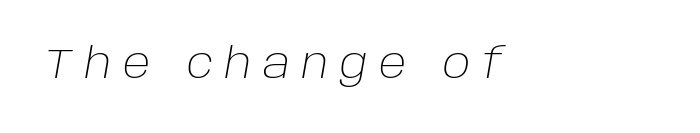
The image shows 41 px light type, italic (leaning right); set unusually wide letter spacing (+0.29 em), not underlined; low stroke contrast and a large x-height.
